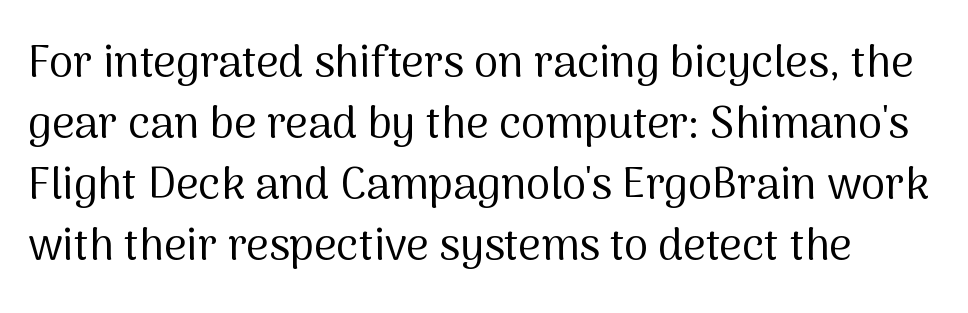
The image shows 44 px regular-weight sans-serif type, upright; set normal line spacing (1.39x), normal letter spacing, not underlined; medium stroke contrast and a medium x-height.
